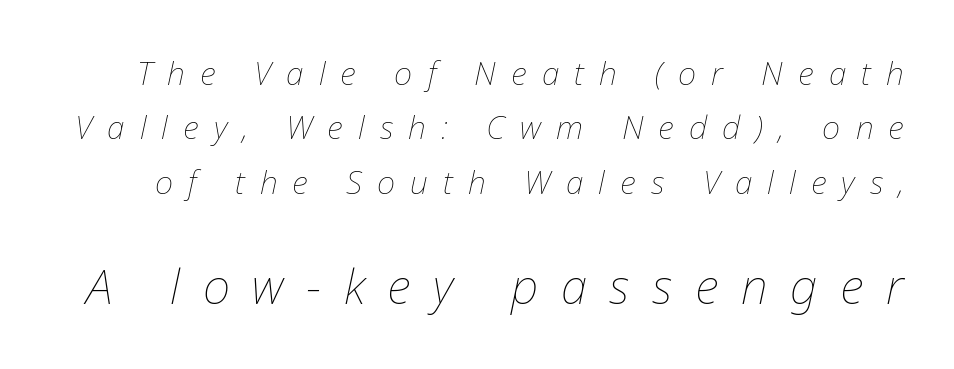
The image shows 48 px thin type, italic (leaning right); set normal line spacing (1.7x), unusually wide letter spacing (+0.47 em), not underlined; the second (bottom) block is 1.5x larger; low stroke contrast and a medium x-height.
